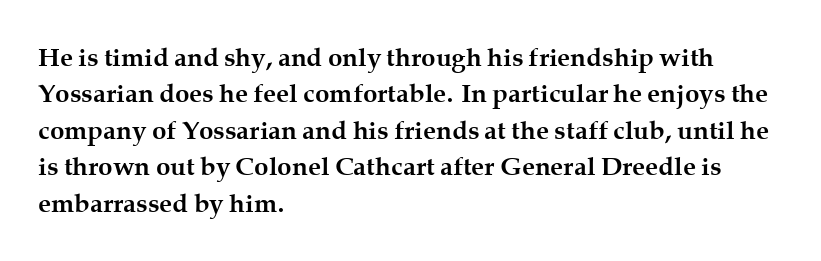
Q: Is the text bold? A: Yes.
Q: Is the text italic (slanted)? A: No, it is upright.
Q: Is the text underlined? A: No.
Q: How is the paragraph aligned? A: Left-aligned.
Q: Is the spacing between letters normal or unusually wide? A: Normal.
Q: Is the spacing between lines tight, normal or loose? A: Normal.
